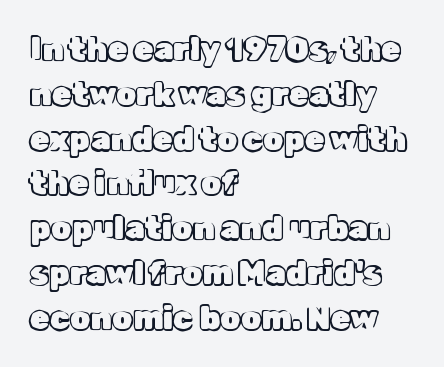
The image shows 32 px text type, upright; set left-aligned, normal line spacing (1.4x), normal letter spacing, not underlined; a medium x-height.
